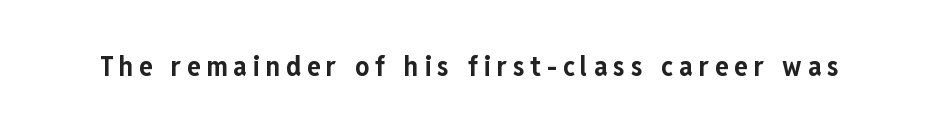
{"serif": "no", "italic": "no", "bold": "yes", "weight": "bold", "width": "condensed", "stroke_contrast": "low", "x_height": "medium", "monospaced": "no", "underline": "no", "letter_spacing": "wide", "letter_spacing_em": 0.21, "glyph_px": 28}
